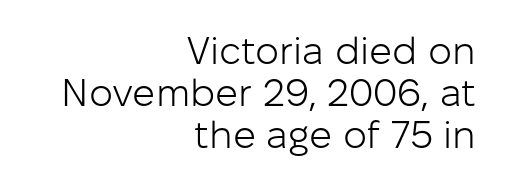
This is not heavy type; no bold has been used. The designer dialed line spacing down below the default. Is the letter spacing exaggerated? No — it looks like the ordinary default. The typeface chosen for these lines omits serifs.
